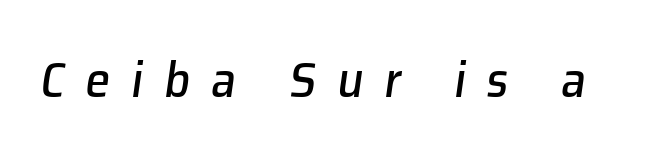
The image shows 50 px text type, italic (leaning right); set unusually wide letter spacing (+0.42 em), not underlined; low stroke contrast and a medium x-height.
